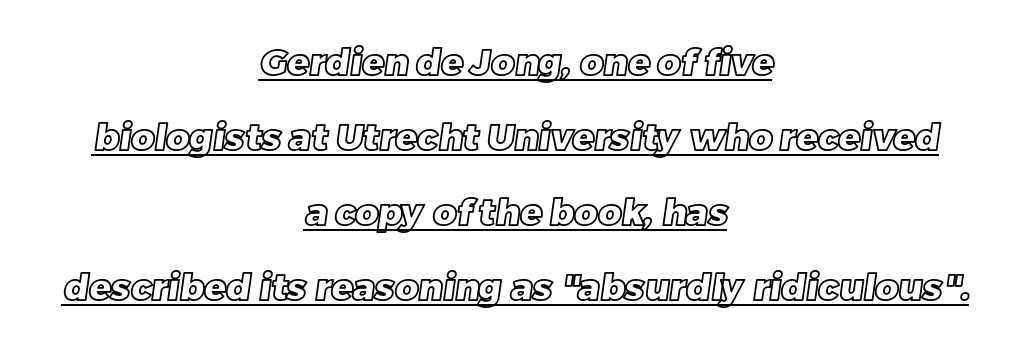
The image shows 36 px text type; set centered, loose line spacing (2.08x), normal letter spacing, underlined; a large x-height.
